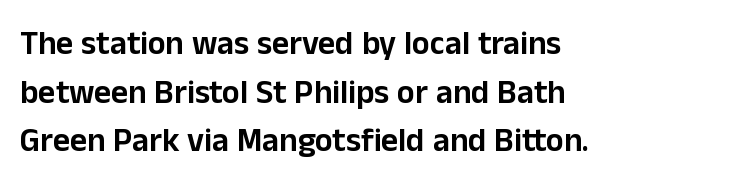
The image shows 33 px sans-serif type, upright; set left-aligned, normal line spacing (1.47x), normal letter spacing, not underlined; low stroke contrast and a medium x-height.
